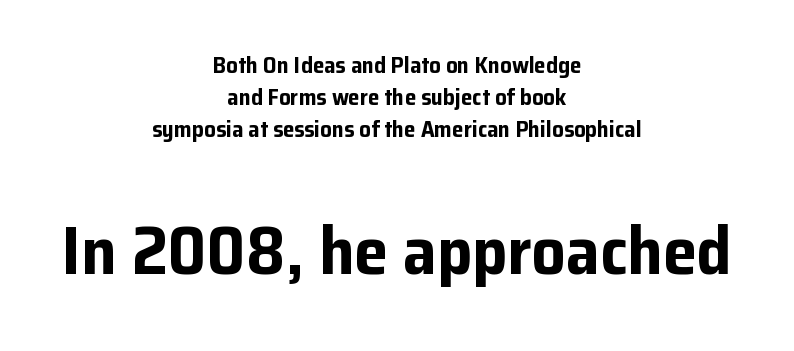
Q: Is the text bold? A: Yes.
Q: Is the text italic (slanted)? A: No, it is upright.
Q: Is the typeface a serif or a sans-serif typeface? A: Sans-serif.
Q: Is the text underlined? A: No.
Q: How is the paragraph aligned? A: Centered.
Q: Is the spacing between letters normal or unusually wide? A: Normal.
Q: Is the spacing between lines tight, normal or loose? A: Normal.
Q: Which block of text is set in a larger size, the first (top) or the second (bottom)? A: The second (bottom) one.
Q: Width (condensed, normal, or wide)? A: Normal.
Q: Stroke contrast? A: Low.
Q: x-height? A: Medium.
Q: Monospaced? A: No.
